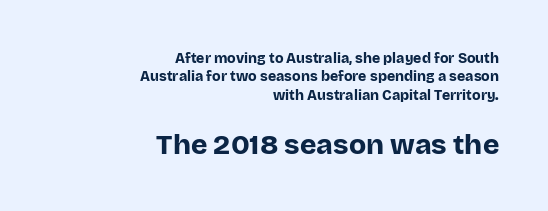
The font's upright variant was chosen for this text. Typesetter's note — lower block bumped up in size, upper block left smaller. The letters advance in unequal steps, a hallmark of proportional type. The passage shown stacks its lines at a standard gap. Summary of weight: heavy, a full bold.
